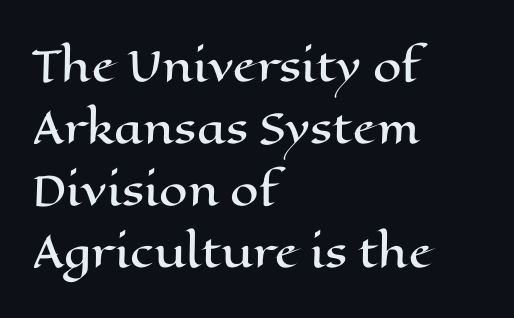
Compared with typical body copy, the letter spacing here is the same. Quick note: underline off. Visually the block forms a straight wall on the left and a jagged coastline on the right. Students, observe: this is what conventionally led text looks like. This sample has the flowing, uneven cadence of proportional lettering. Every character sits straight up, as roman type does.
